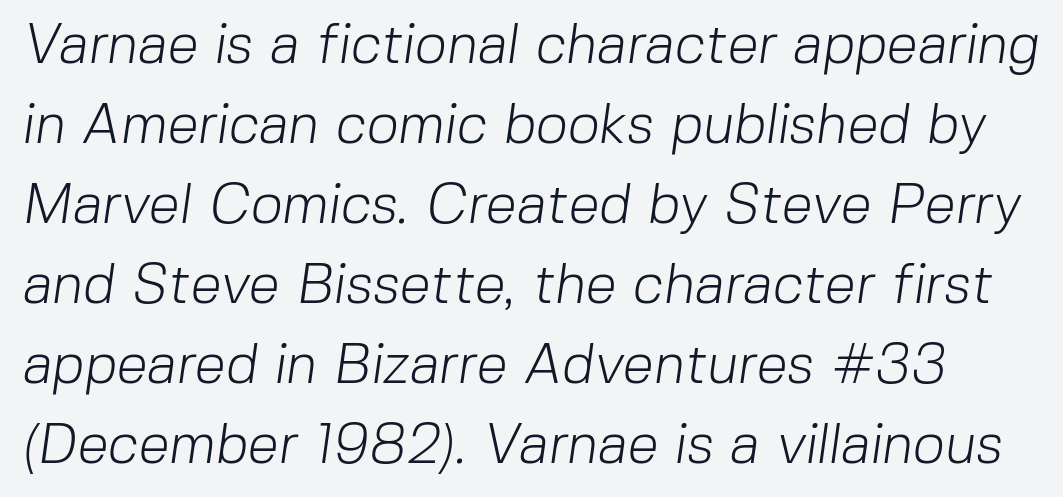
The image shows 56 px light sans-serif type; set normal line spacing (1.43x), normal letter spacing, not underlined; low stroke contrast and a medium x-height.
